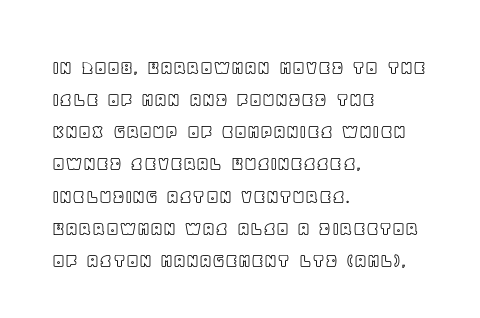
Layout note: lines flush left. The string is rendered with underlining switched off. The line texture is even and compact thanks to regular tracking. A roman cut, with each character standing at attention. The space between consecutive lines is moderate.
